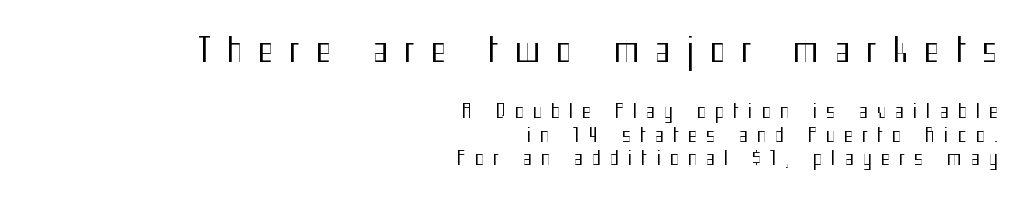
The image shows 33 px regular-weight, condensed sans-serif type, upright; set right-aligned, line spacing 1.24x, unusually wide letter spacing (+0.48 em), not underlined; the first (top) block is 1.74x larger; medium stroke contrast and a medium x-height.
